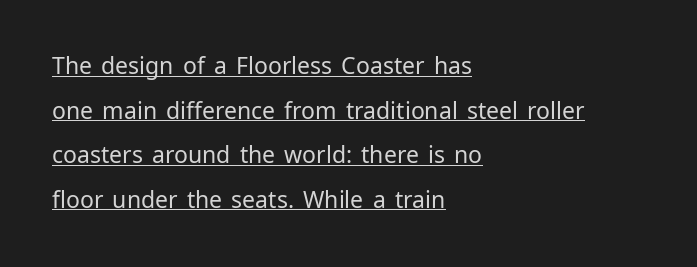
Q: Is the text bold? A: No.
Q: Is the text italic (slanted)? A: No, it is upright.
Q: Is the text underlined? A: Yes.
Q: How is the paragraph aligned? A: Left-aligned.
Q: Is the spacing between letters normal or unusually wide? A: Normal.
Q: Is the spacing between lines tight, normal or loose? A: Loose.
